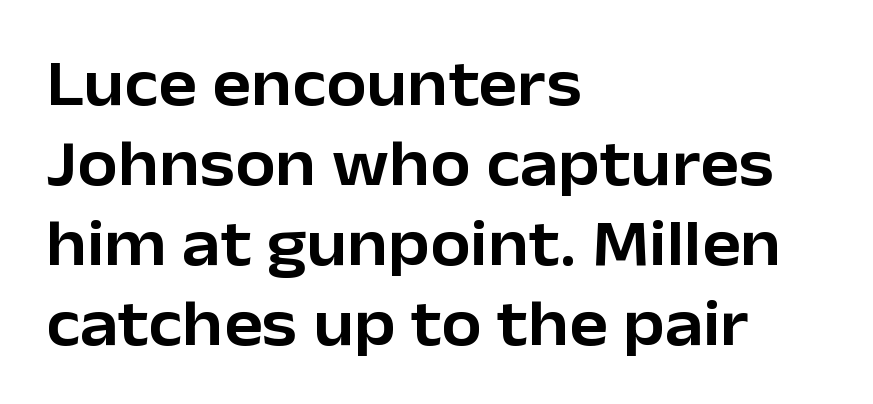
{"serif": "no", "italic": "no", "width": "normal", "stroke_contrast": "low", "x_height": "medium", "monospaced": "no", "underline": "no", "align": "left", "line_spacing_ratio": 1.23, "letter_spacing": "normal", "letter_spacing_em": 0.0, "glyph_px": 65}
